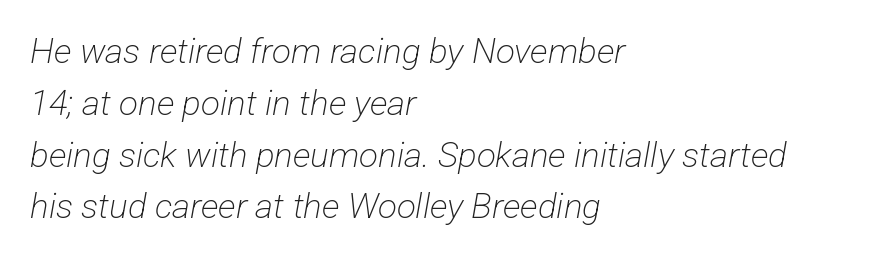
The image shows 35 px light, condensed sans-serif type; set left-aligned, normal line spacing (1.48x), normal letter spacing, not underlined; low stroke contrast and a medium x-height.
